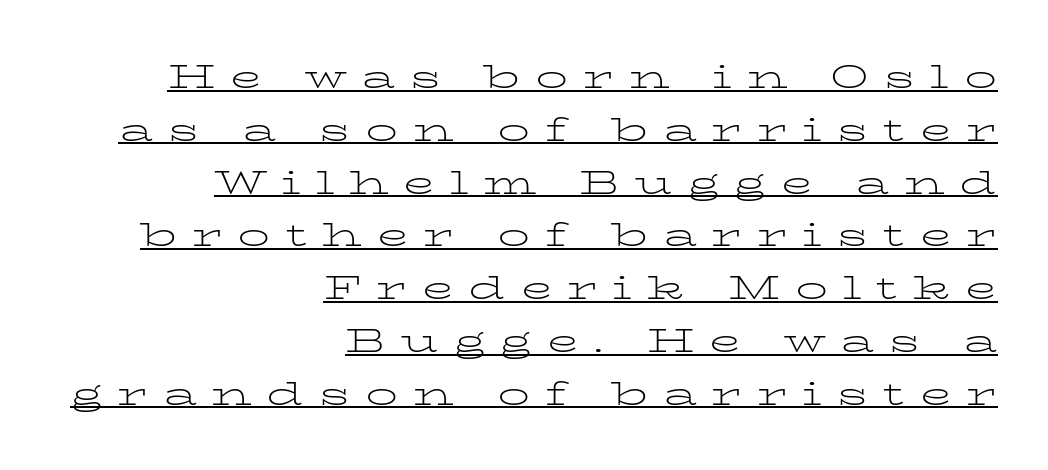
{"serif": "yes", "italic": "no", "bold": "no", "weight": "light", "width": "wide", "stroke_contrast": "low", "x_height": "medium", "monospaced": "no", "underline": "yes", "align": "right", "line_spacing": "normal", "line_spacing_ratio": 1.65, "letter_spacing": "wide", "letter_spacing_em": 0.46, "glyph_px": 32}
